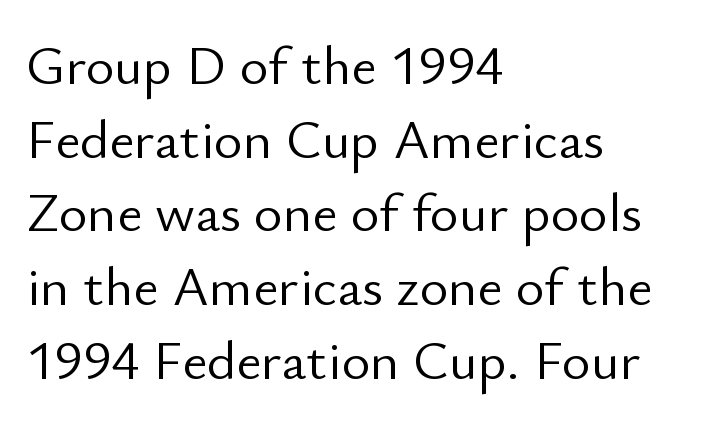
Q: Is the text bold? A: No.
Q: Is the text italic (slanted)? A: No, it is upright.
Q: Is the typeface a serif or a sans-serif typeface? A: Sans-serif.
Q: Is the text underlined? A: No.
Q: How is the paragraph aligned? A: Left-aligned.
Q: Is the spacing between letters normal or unusually wide? A: Normal.
Q: Is the spacing between lines tight, normal or loose? A: Normal.
Q: Width (condensed, normal, or wide)? A: Normal.
Q: Stroke contrast? A: Low.
Q: x-height? A: Small.
Q: Monospaced? A: No.
